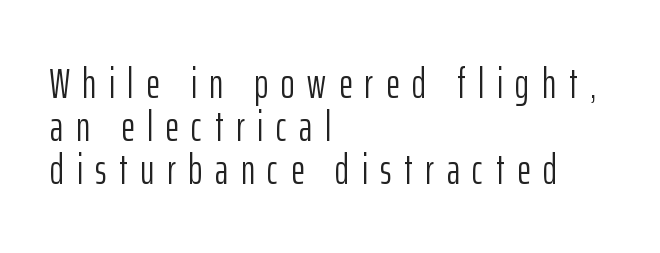
Q: Is the text bold? A: No.
Q: Is the text italic (slanted)? A: No, it is upright.
Q: Is the typeface a serif or a sans-serif typeface? A: Sans-serif.
Q: Is the text underlined? A: No.
Q: How is the paragraph aligned? A: Left-aligned.
Q: Is the spacing between letters normal or unusually wide? A: Unusually wide.
Q: Is the spacing between lines tight, normal or loose? A: Tight.
Q: Width (condensed, normal, or wide)? A: Condensed.
Q: Stroke contrast? A: Low.
Q: x-height? A: Medium.
Q: Monospaced? A: No.
